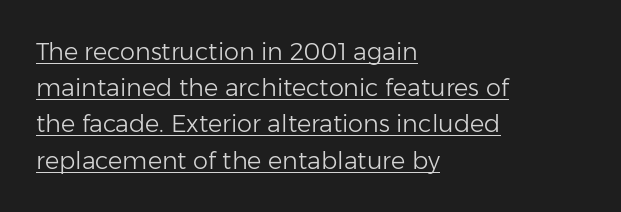
{"italic": "no", "bold": "no", "underline": "yes", "align": "left", "line_spacing": "normal", "line_spacing_ratio": 1.51, "letter_spacing": "normal", "letter_spacing_em": 0.0, "glyph_px": 24}
